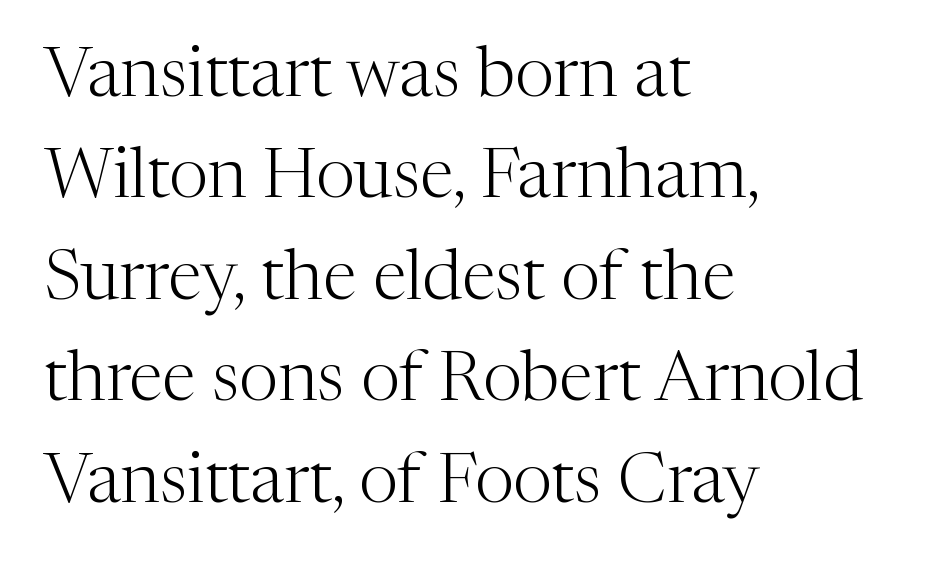
{"serif": "yes", "italic": "no", "bold": "no", "weight": "light", "width": "normal", "stroke_contrast": "medium", "x_height": "medium", "monospaced": "no", "underline": "no", "align": "left", "line_spacing": "normal", "line_spacing_ratio": 1.45, "letter_spacing": "normal", "letter_spacing_em": 0.0, "glyph_px": 70}
